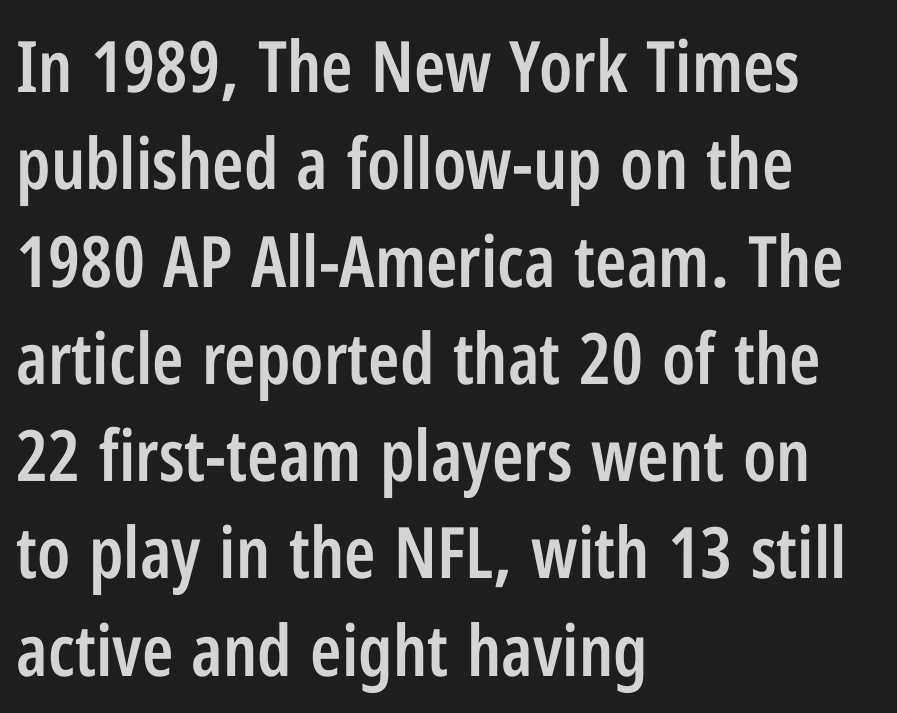
The image shows 71 px semibold, condensed sans-serif type, upright; set left-aligned, normal line spacing (1.37x), normal letter spacing, not underlined; low stroke contrast and a medium x-height.
